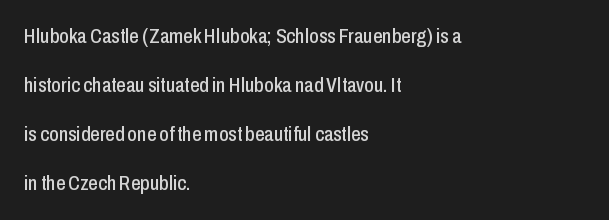
{"italic": "no", "underline": "no", "align": "left", "line_spacing": "loose", "line_spacing_ratio": 2.34, "letter_spacing": "normal", "letter_spacing_em": 0.0, "glyph_px": 21}
